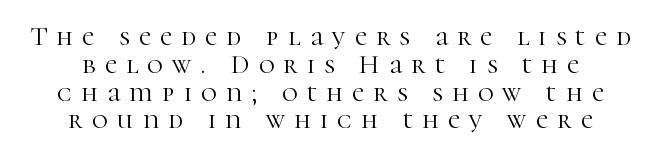
{"italic": "no", "bold": "no", "underline": "no", "align": "center", "line_spacing": "tight", "line_spacing_ratio": 1.03, "letter_spacing": "wide", "letter_spacing_em": 0.34, "glyph_px": 27}
